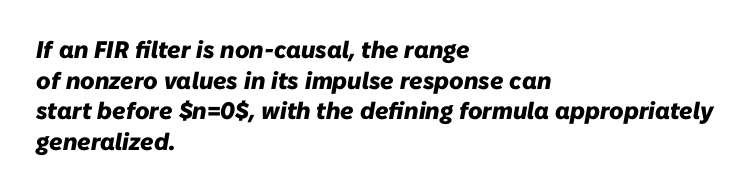
Baseline-to-baseline distance is the conventional proportion of letter height. A full-strength bold gives these letters their thick strokes. Line beginnings align vertically; line endings do not. Words float on clear page, feet unadorned.
